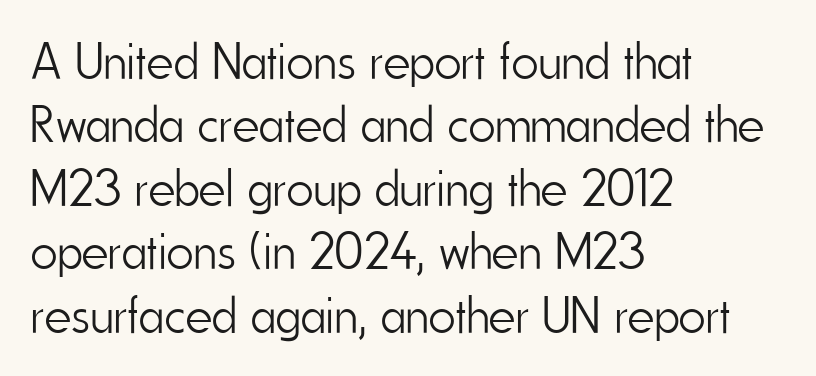
Q: Is the text bold? A: No.
Q: Is the text italic (slanted)? A: No, it is upright.
Q: Is the typeface a serif or a sans-serif typeface? A: Sans-serif.
Q: Is the text underlined? A: No.
Q: How is the paragraph aligned? A: Left-aligned.
Q: Is the spacing between letters normal or unusually wide? A: Normal.
Q: Width (condensed, normal, or wide)? A: Condensed.
Q: Stroke contrast? A: Low.
Q: x-height? A: Small.
Q: Monospaced? A: No.
